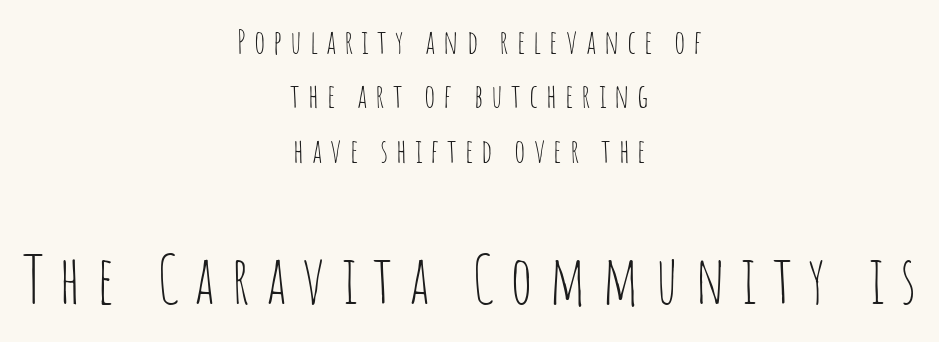
Q: Is the text bold? A: No.
Q: Is the text italic (slanted)? A: No, it is upright.
Q: Is the typeface a serif or a sans-serif typeface? A: Sans-serif.
Q: Is the text underlined? A: No.
Q: How is the paragraph aligned? A: Centered.
Q: Is the spacing between letters normal or unusually wide? A: Unusually wide.
Q: Is the spacing between lines tight, normal or loose? A: Normal.
Q: Which block of text is set in a larger size, the first (top) or the second (bottom)? A: The second (bottom) one.
Q: Width (condensed, normal, or wide)? A: Condensed.
Q: Stroke contrast? A: Low.
Q: x-height? A: Large.
Q: Monospaced? A: No.
